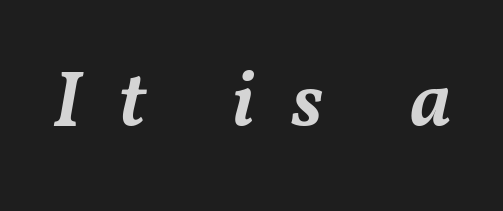
The image shows 80 px semibold type, italic (leaning right); set unusually wide letter spacing (+0.45 em), not underlined; medium stroke contrast and a medium x-height.
